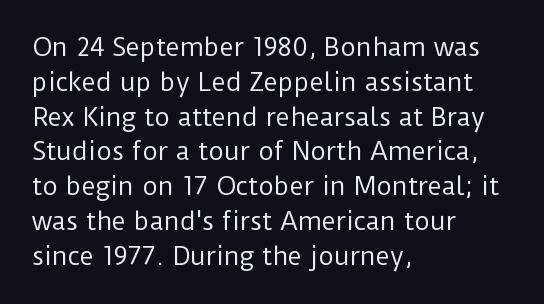
Q: Is the text bold? A: No.
Q: Is the text italic (slanted)? A: No, it is upright.
Q: Is the text underlined? A: No.
Q: How is the paragraph aligned? A: Left-aligned.
Q: Is the spacing between letters normal or unusually wide? A: Normal.
Q: Is the spacing between lines tight, normal or loose? A: Normal.
